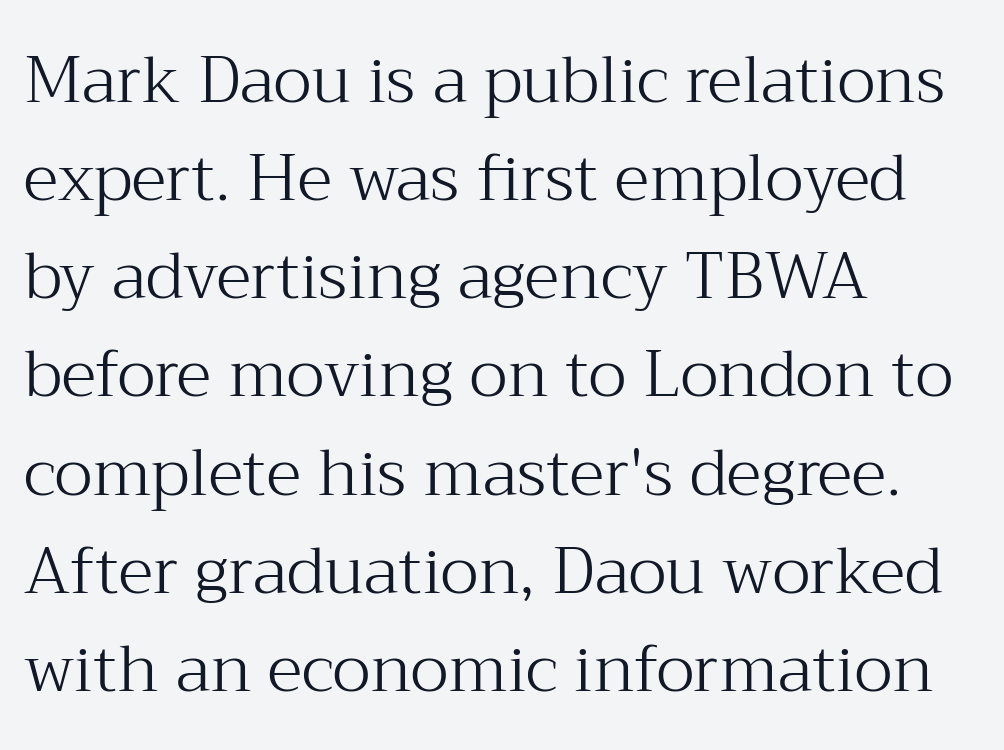
The image shows 65 px light serif type, upright; set left-aligned, normal line spacing (1.51x), normal letter spacing, not underlined; medium stroke contrast and a medium x-height.
